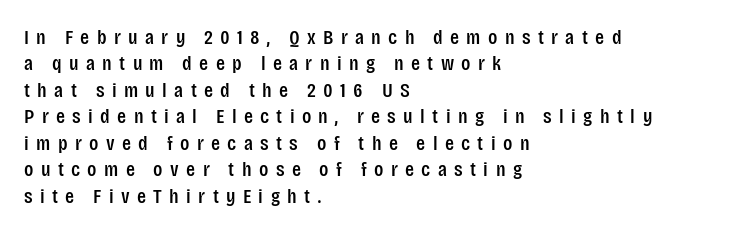
Normally led — the rows are evenly, conventionally spaced. Do the letters lean? They stand straight. A clean baseline with only descenders dipping below it. Is the block centered? No — it sits flush against the left margin. Caption: expanded tracking, letters set apart.
